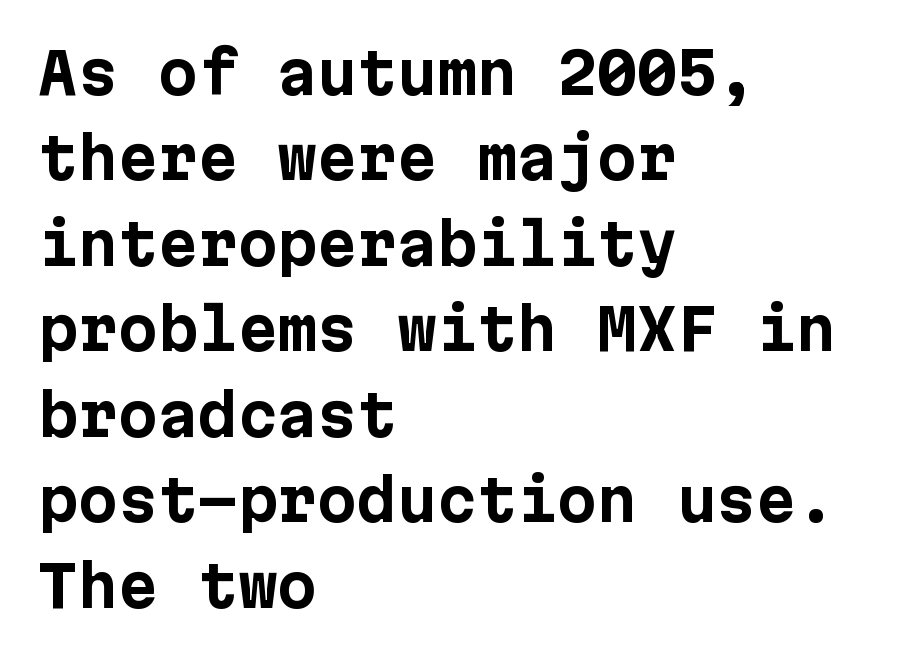
The image shows 57 px bold sans-serif type, upright; set left-aligned, normal line spacing (1.5x), normal letter spacing, not underlined; low stroke contrast and a medium x-height.
